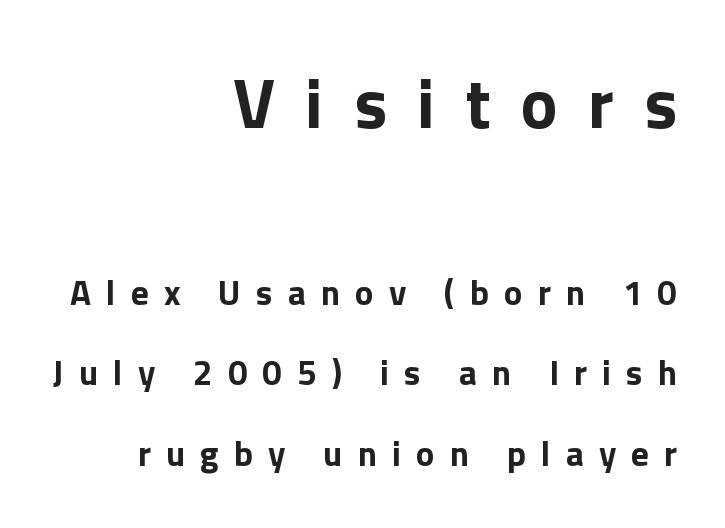
The image shows 70 px bold sans-serif type, upright; set right-aligned, loose line spacing (2.3x), unusually wide letter spacing (+0.43 em), not underlined; the first (top) block is 2.0x larger; a medium x-height.
